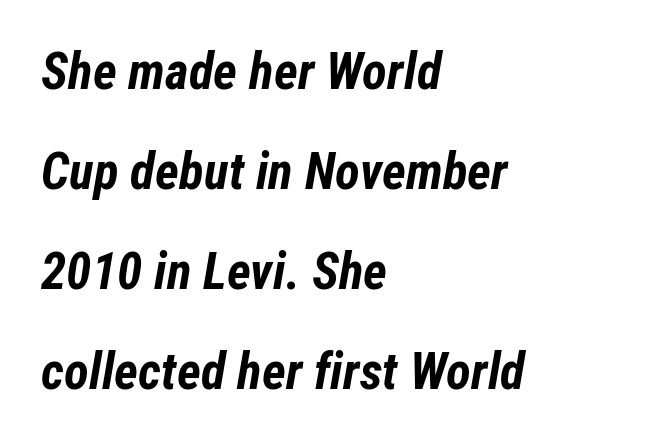
Tall strokes in this sample are angled rather than plumb. One glance says open: line gaps are wider than usual. No word sits above an underline. Think of a printed novel: that variable character pitch is what you see here. One-word summary of the alignment: left.
